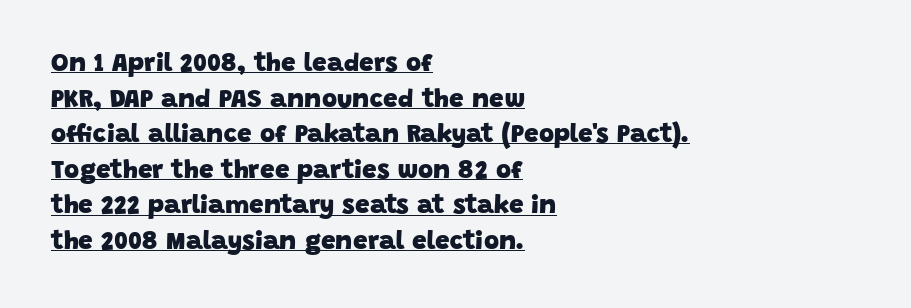
{"bold": "yes", "underline": "yes", "align": "left", "line_spacing": "normal", "line_spacing_ratio": 1.37, "letter_spacing": "normal", "letter_spacing_em": 0.0, "glyph_px": 26}
